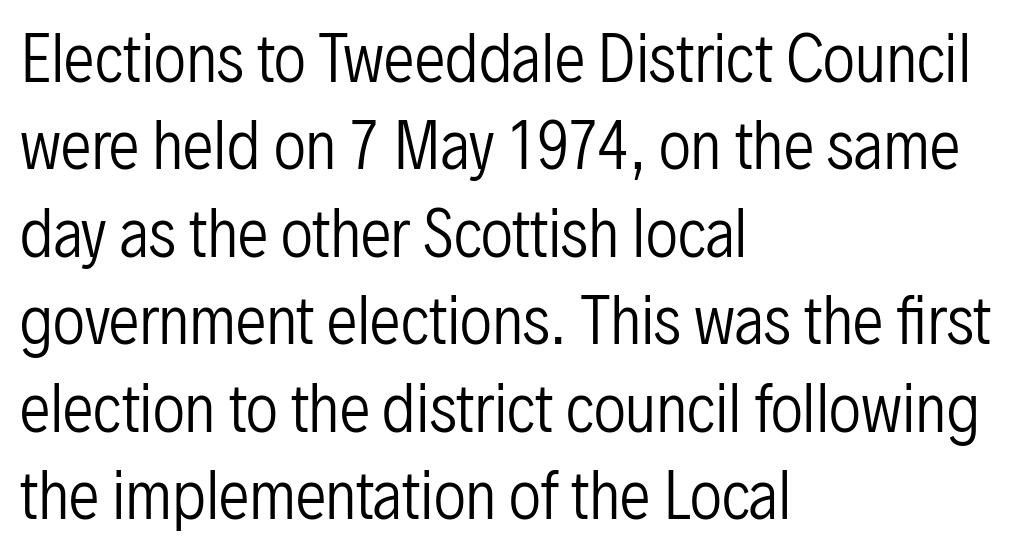
{"serif": "no", "italic": "no", "bold": "no", "weight": "regular", "width": "condensed", "stroke_contrast": "low", "x_height": "medium", "monospaced": "no", "underline": "no", "align": "left", "line_spacing": "normal", "line_spacing_ratio": 1.41, "letter_spacing": "normal", "letter_spacing_em": 0.0, "glyph_px": 62}
